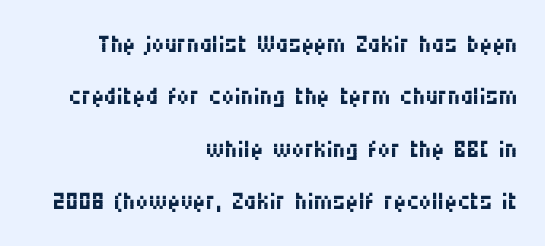
{"serif": "no", "italic": "no", "bold": "no", "weight": "regular", "width": "condensed", "stroke_contrast": "medium", "x_height": "large", "monospaced": "no", "underline": "no", "align": "right", "line_spacing": "normal", "line_spacing_ratio": 1.5, "letter_spacing": "normal", "letter_spacing_em": 0.0, "glyph_px": 35}
